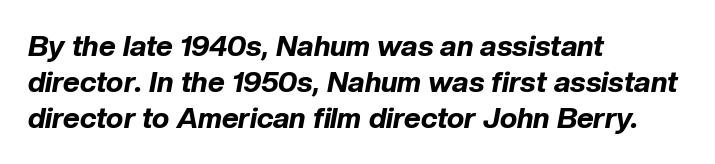
The image shows 29 px bold type, italic (leaning right); set left-aligned, normal line spacing (1.25x), normal letter spacing, not underlined; low stroke contrast and a medium x-height.
